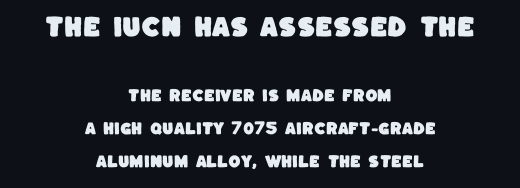
The image shows 23 px text type; set centered, loose line spacing (2.34x), normal letter spacing, not underlined; the first (top) block is 1.64x larger.
